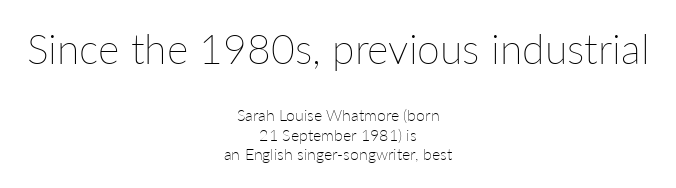
The letters stand straight up with perfectly vertical stems. The rendering uses natural spacing where letterforms have individual widths. Default kerning and tracking; the words read as compact shapes. Both edges are ragged and mirror each other, which tells us the setting is centered. Words float on clear page, feet unadorned.
